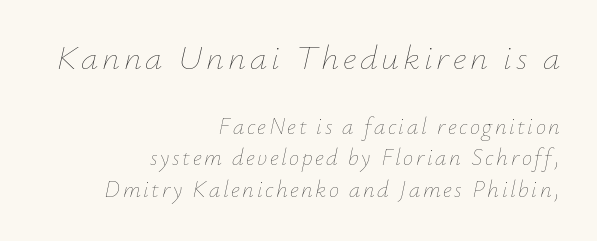
{"italic": "yes", "lean": "right", "slant_degrees": 12, "bold": "no", "weight": "thin", "width": "normal", "stroke_contrast": "low", "x_height": "small", "monospaced": "no", "underline": "no", "align": "right", "line_spacing": "normal", "line_spacing_ratio": 1.37, "larger_block": "first", "size_ratio": 1.52, "glyph_px": 35}
